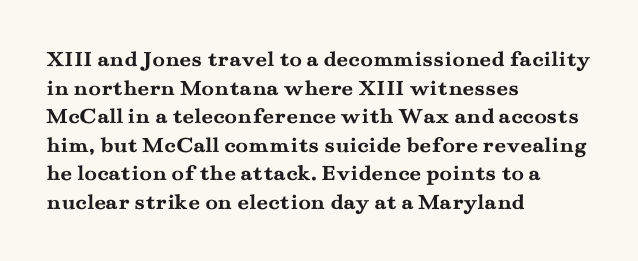
Q: Is the text bold? A: Yes.
Q: Is the text italic (slanted)? A: No, it is upright.
Q: Is the text underlined? A: No.
Q: How is the paragraph aligned? A: Left-aligned.
Q: Is the spacing between letters normal or unusually wide? A: Normal.
